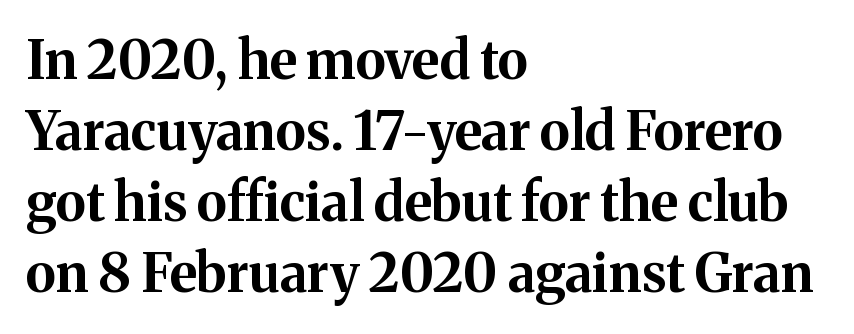
{"serif": "yes", "italic": "no", "bold": "yes", "weight": "bold", "width": "normal", "stroke_contrast": "medium", "x_height": "medium", "monospaced": "no", "underline": "no", "align": "left", "line_spacing": "normal", "line_spacing_ratio": 1.34, "letter_spacing": "normal", "letter_spacing_em": 0.0, "glyph_px": 53}
